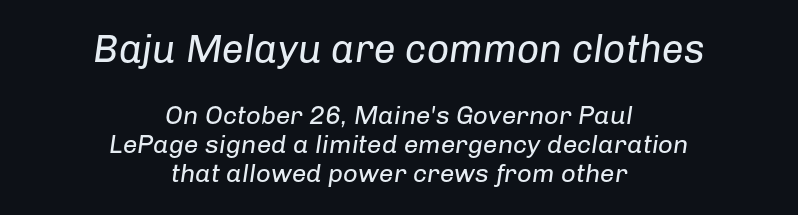
An italicized treatment has been applied to the whole sample. Looks like regular typesetting: each glyph gets only the width it needs. The tracking reads as untouched default to a designer's eye. Each line is balanced around a shared central axis. No letter is thick-stroked: the sample isn't bold.
